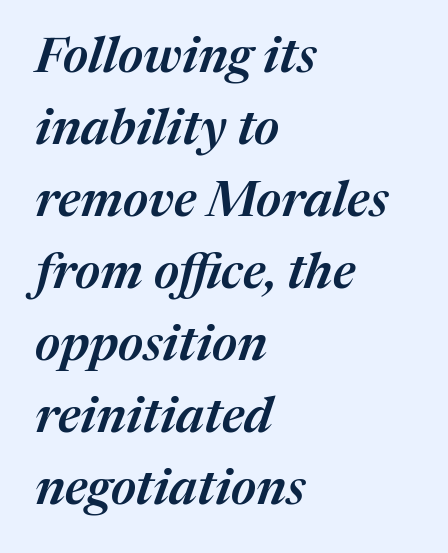
Q: Is the text bold? A: Semi-bold.
Q: Is the text italic (slanted)? A: Yes, it leans right by about 17 degrees.
Q: Is the text underlined? A: No.
Q: How is the paragraph aligned? A: Left-aligned.
Q: Is the spacing between letters normal or unusually wide? A: Normal.
Q: Is the spacing between lines tight, normal or loose? A: Normal.
Q: Width (condensed, normal, or wide)? A: Normal.
Q: Stroke contrast? A: Medium.
Q: x-height? A: Medium.
Q: Monospaced? A: No.
